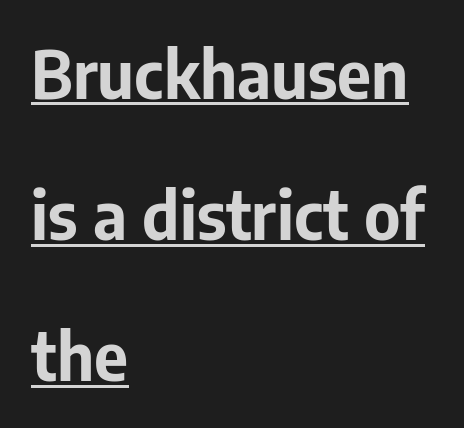
Q: Is the text bold? A: Yes.
Q: Is the text italic (slanted)? A: No, it is upright.
Q: Is the typeface a serif or a sans-serif typeface? A: Sans-serif.
Q: Is the text underlined? A: Yes.
Q: How is the paragraph aligned? A: Left-aligned.
Q: Is the spacing between letters normal or unusually wide? A: Normal.
Q: Is the spacing between lines tight, normal or loose? A: Loose.
Q: Width (condensed, normal, or wide)? A: Normal.
Q: Stroke contrast? A: Low.
Q: x-height? A: Medium.
Q: Monospaced? A: No.
